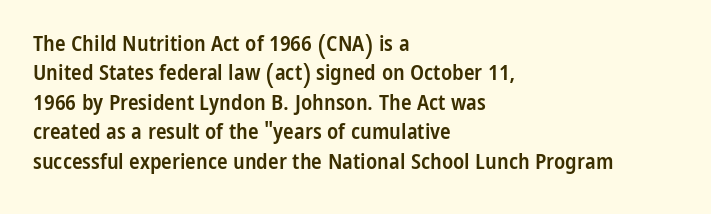
The image shows 22 px text type, upright; set left-aligned, normal line spacing (1.34x), normal letter spacing, not underlined.
